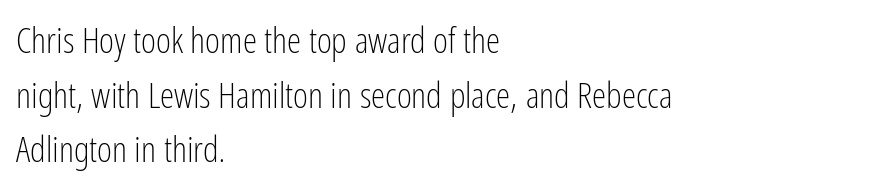
Q: Is the text bold? A: No.
Q: Is the text italic (slanted)? A: No, it is upright.
Q: Is the typeface a serif or a sans-serif typeface? A: Sans-serif.
Q: Is the text underlined? A: No.
Q: How is the paragraph aligned? A: Left-aligned.
Q: Is the spacing between letters normal or unusually wide? A: Normal.
Q: Is the spacing between lines tight, normal or loose? A: Normal.
Q: Width (condensed, normal, or wide)? A: Condensed.
Q: Stroke contrast? A: Low.
Q: x-height? A: Medium.
Q: Monospaced? A: No.
